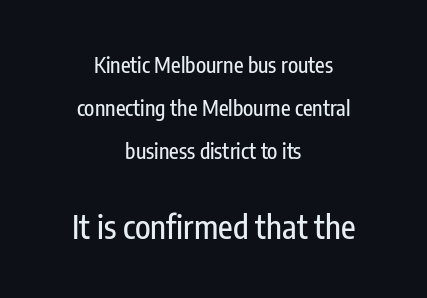
When letters stand straight like this, we call the style roman or upright. The lines in this sample share a center point and differ in where they start and stop. The foot of each line stays bare and open. In this sample the second text group is rendered at the bigger scale. This sample has the flowing, uneven cadence of proportional lettering.
